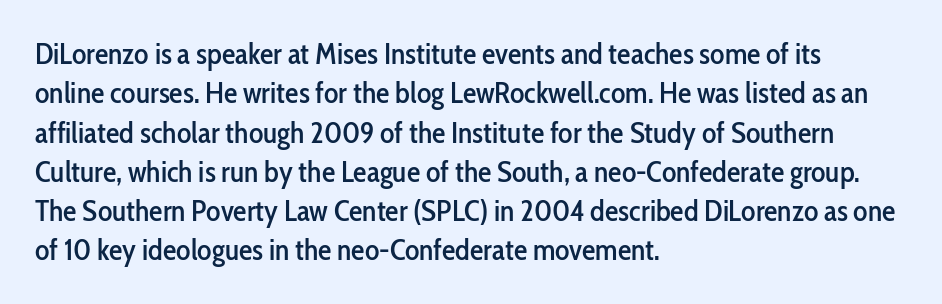
{"serif": "no", "italic": "no", "width": "condensed", "stroke_contrast": "low", "x_height": "medium", "monospaced": "no", "underline": "no", "align": "left", "line_spacing": "normal", "line_spacing_ratio": 1.31, "letter_spacing": "normal", "letter_spacing_em": 0.0, "glyph_px": 30}
